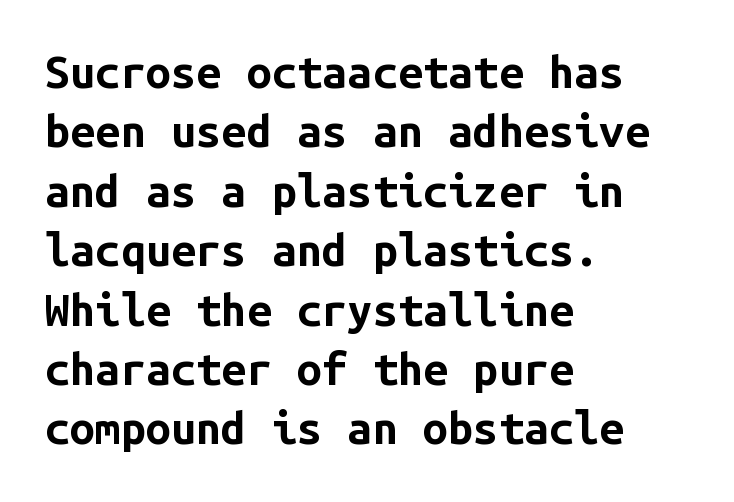
Q: Is the text bold? A: Yes.
Q: Is the text italic (slanted)? A: No, it is upright.
Q: Is the typeface a serif or a sans-serif typeface? A: Sans-serif.
Q: Is the text underlined? A: No.
Q: How is the paragraph aligned? A: Left-aligned.
Q: Is the spacing between letters normal or unusually wide? A: Normal.
Q: Is the spacing between lines tight, normal or loose? A: Normal.
Q: Width (condensed, normal, or wide)? A: Normal.
Q: Stroke contrast? A: Low.
Q: x-height? A: Medium.
Q: Monospaced? A: Yes.
